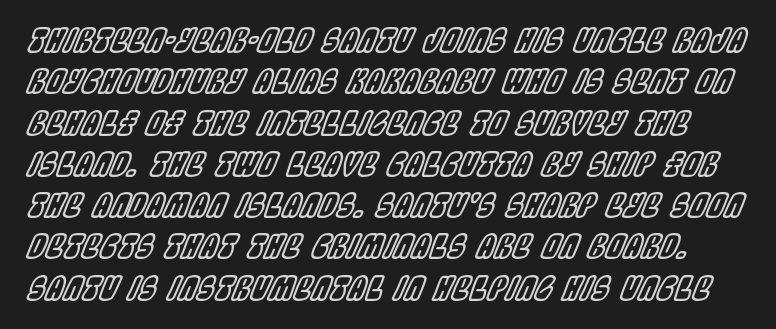
Here the designer chose a conventional face with non-uniform glyph widths. Any mark beneath the type? The region is blank. If you drew a line through each stem, it would be angled. This block has exactly the height ordinary leading produces. Compared with typical body copy, the letter spacing here is the same.
